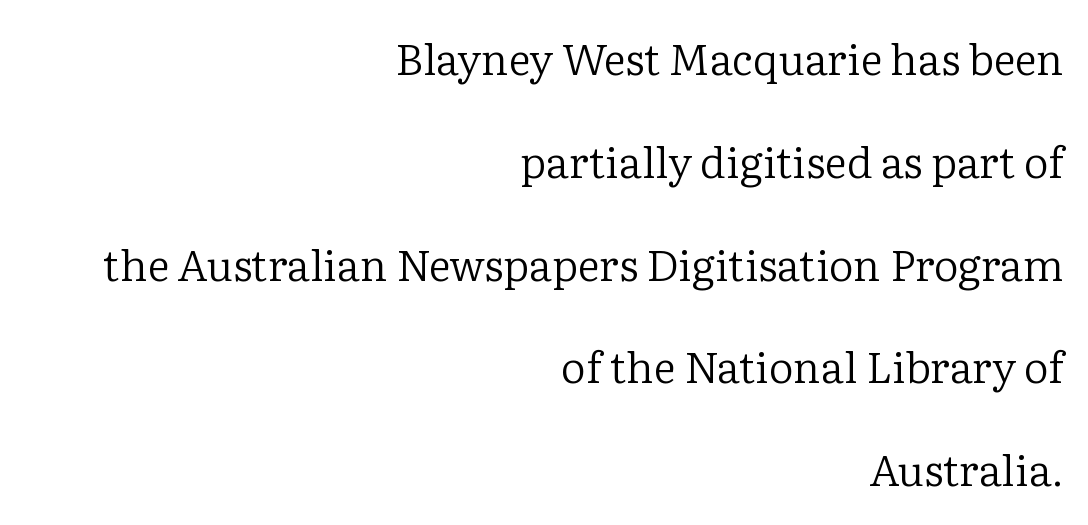
The image shows 43 px regular-weight serif type, upright; set right-aligned, loose line spacing (2.39x), normal letter spacing, not underlined; low stroke contrast and a medium x-height.
